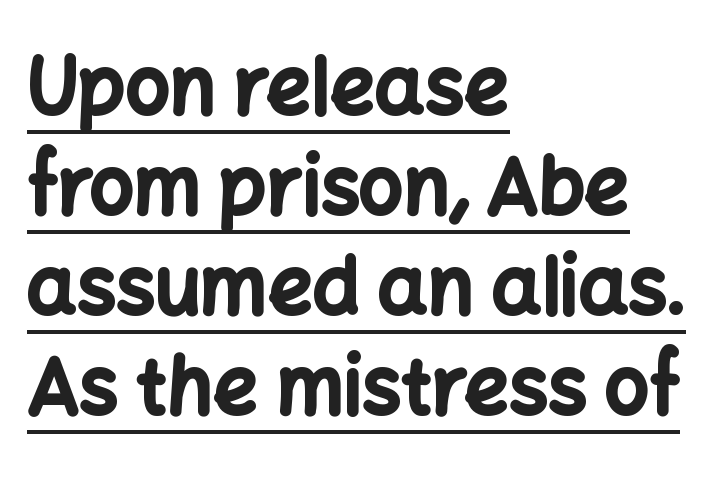
{"serif": "no", "italic": "no", "bold": "yes", "weight": "bold", "width": "normal", "stroke_contrast": "low", "x_height": "medium", "monospaced": "no", "underline": "yes", "align": "left", "line_spacing": "normal", "line_spacing_ratio": 1.28, "letter_spacing": "normal", "letter_spacing_em": 0.0, "glyph_px": 78}
